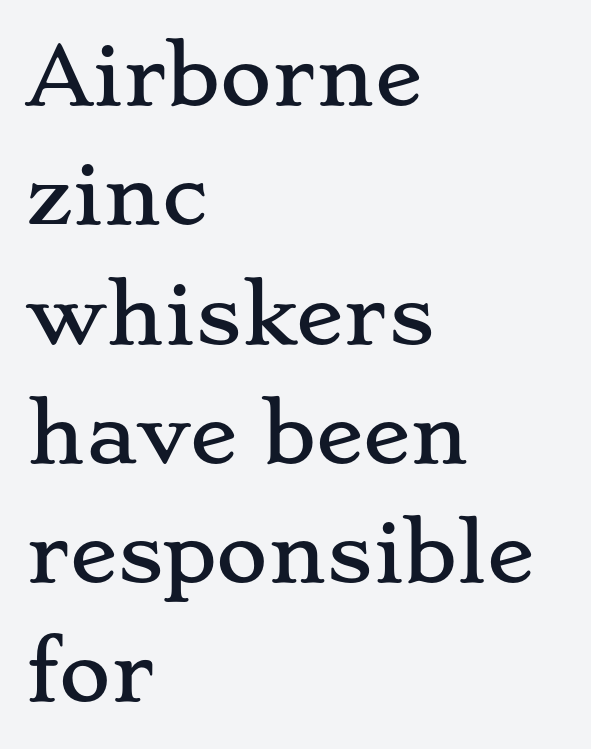
{"serif": "yes", "italic": "no", "width": "wide", "stroke_contrast": "low", "x_height": "small", "monospaced": "no", "underline": "no", "align": "left", "line_spacing": "normal", "line_spacing_ratio": 1.51, "letter_spacing": "normal", "letter_spacing_em": 0.0, "glyph_px": 79}
